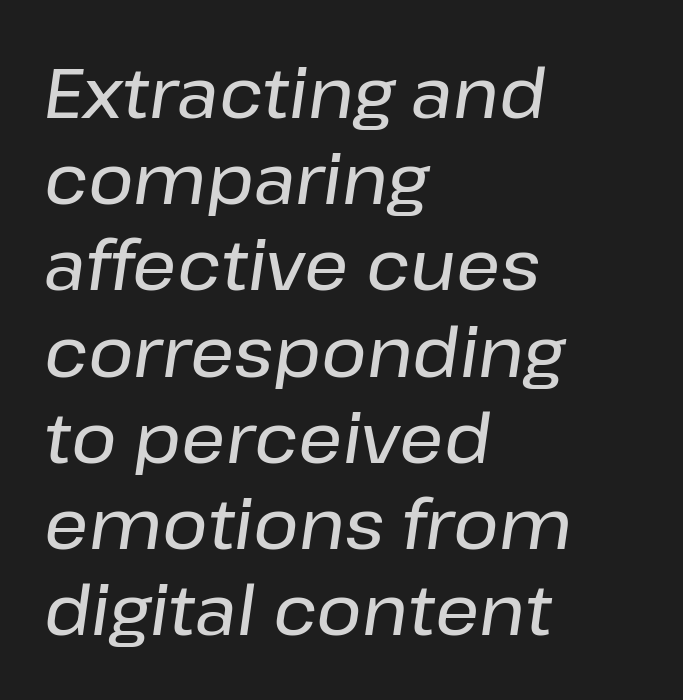
Q: Is the text italic (slanted)? A: Yes, it leans right by about 8 degrees.
Q: Is the text underlined? A: No.
Q: How is the paragraph aligned? A: Left-aligned.
Q: Is the spacing between letters normal or unusually wide? A: Normal.
Q: Is the spacing between lines tight, normal or loose? A: Normal.
Q: Width (condensed, normal, or wide)? A: Normal.
Q: Stroke contrast? A: Low.
Q: x-height? A: Medium.
Q: Monospaced? A: No.
